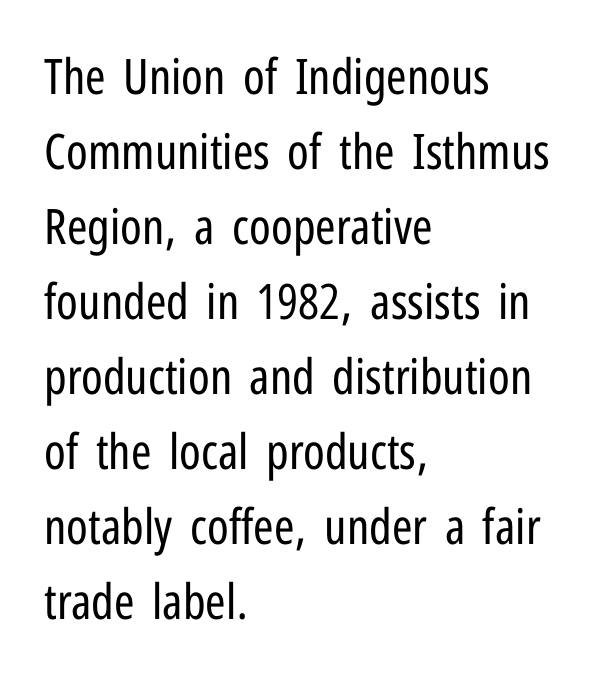
{"serif": "no", "italic": "no", "bold": "no", "weight": "regular", "width": "condensed", "stroke_contrast": "low", "x_height": "medium", "monospaced": "no", "underline": "no", "align": "left", "line_spacing": "normal", "line_spacing_ratio": 1.53, "letter_spacing": "normal", "letter_spacing_em": 0.0, "glyph_px": 49}
